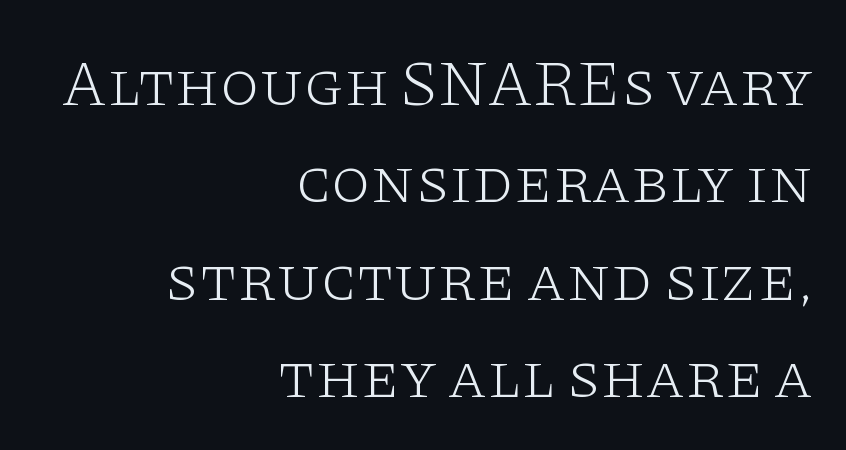
{"serif": "yes", "italic": "no", "bold": "no", "weight": "light", "width": "wide", "stroke_contrast": "low", "x_height": "large", "monospaced": "no", "underline": "no", "align": "right", "line_spacing": "normal", "line_spacing_ratio": 1.52, "letter_spacing": "normal", "letter_spacing_em": 0.0, "glyph_px": 64}
